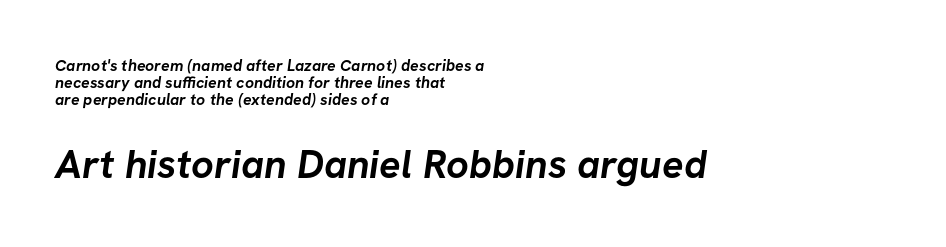
How would I describe the line gaps? Narrow and economical. Reading top to bottom, the characters get bigger at the block break. Teacher's note: observe the even left margin — that is flush-left alignment. These lines are rendered in a variable-pitch font. Grotesque or geometric, the face here clearly has no serifs. Check under the words: just untouched page.
